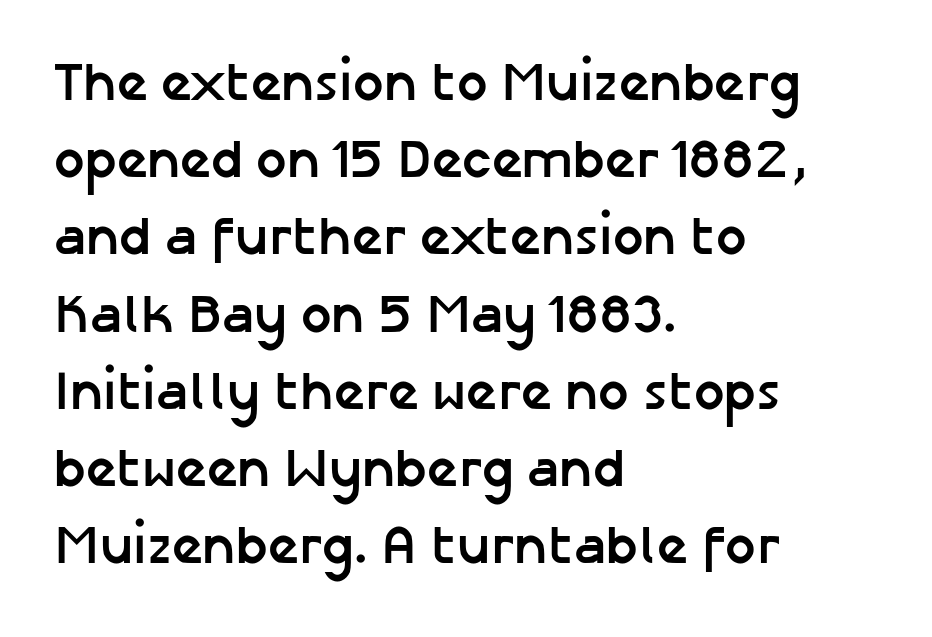
{"serif": "no", "italic": "no", "bold": "yes", "weight": "semibold", "width": "normal", "stroke_contrast": "low", "x_height": "medium", "monospaced": "no", "underline": "no", "align": "left", "line_spacing": "normal", "line_spacing_ratio": 1.43, "letter_spacing": "normal", "letter_spacing_em": 0.0, "glyph_px": 54}
